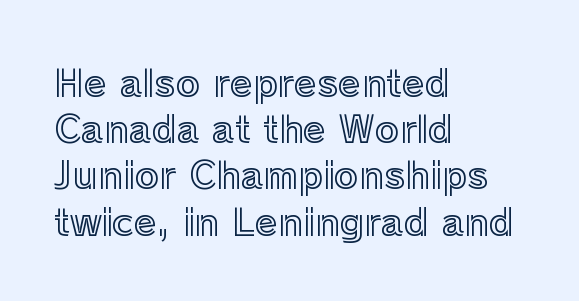
The image shows 37 px text type, upright; set left-aligned, normal line spacing (1.25x), normal letter spacing, not underlined; a medium x-height.
